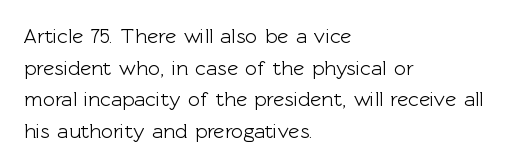
The image shows 21 px text type, upright; set left-aligned, normal line spacing (1.51x), normal letter spacing, not underlined.
